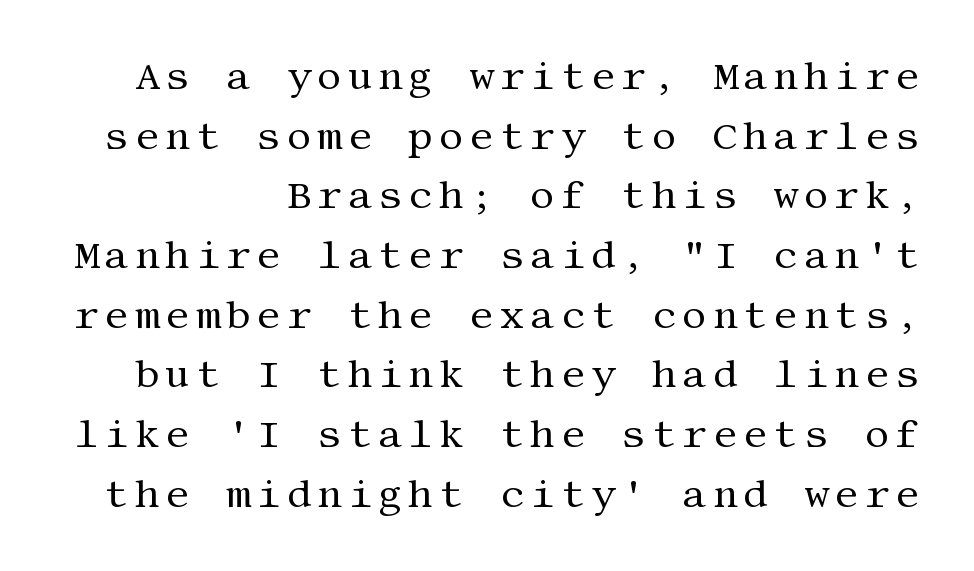
The image shows 39 px regular-weight serif type, upright; set normal line spacing (1.53x), not underlined; medium stroke contrast and a large x-height.
